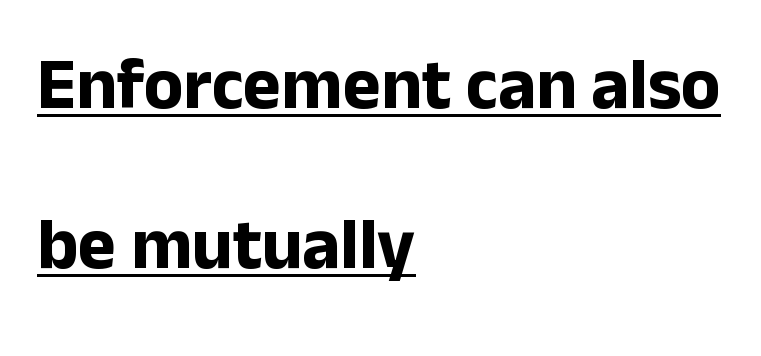
Q: Is the text bold? A: Yes.
Q: Is the text italic (slanted)? A: No, it is upright.
Q: Is the typeface a serif or a sans-serif typeface? A: Sans-serif.
Q: Is the text underlined? A: Yes.
Q: How is the paragraph aligned? A: Left-aligned.
Q: Is the spacing between letters normal or unusually wide? A: Normal.
Q: Is the spacing between lines tight, normal or loose? A: Loose.
Q: Width (condensed, normal, or wide)? A: Normal.
Q: Stroke contrast? A: Low.
Q: x-height? A: Medium.
Q: Monospaced? A: No.
